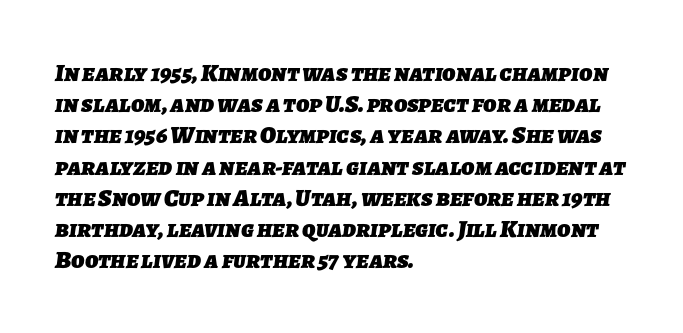
Q: Is the text bold? A: Yes.
Q: Is the text underlined? A: No.
Q: How is the paragraph aligned? A: Left-aligned.
Q: Is the spacing between letters normal or unusually wide? A: Normal.
Q: Is the spacing between lines tight, normal or loose? A: Normal.
